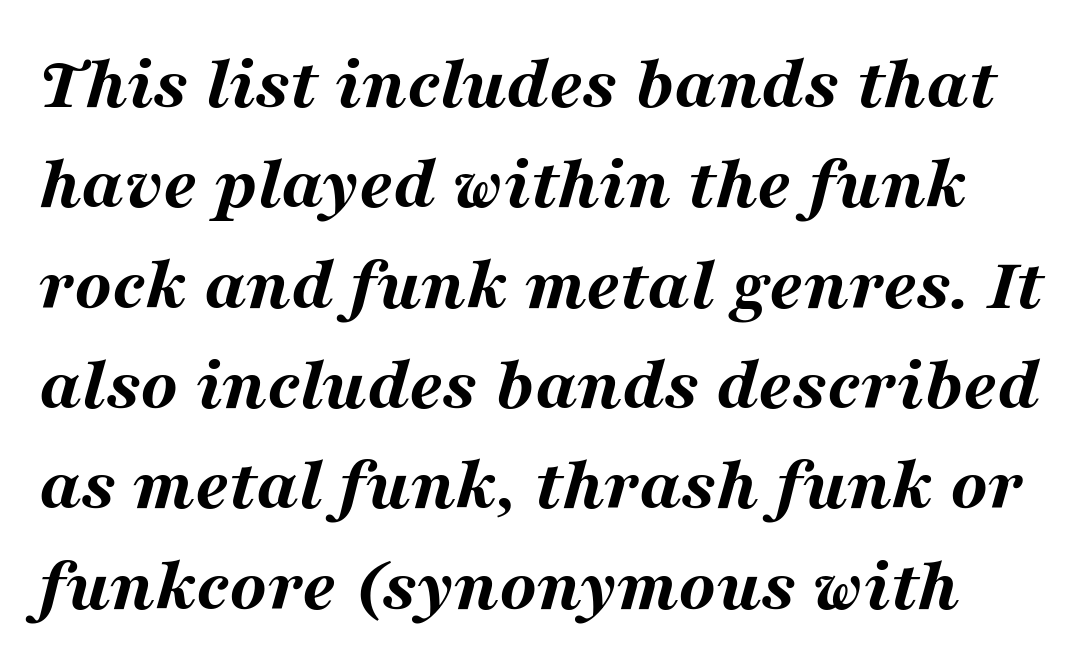
{"italic": "yes", "lean": "right", "slant_degrees": 16, "bold": "yes", "weight": "bold", "width": "wide", "stroke_contrast": "medium", "x_height": "medium", "monospaced": "no", "underline": "no", "line_spacing": "normal", "line_spacing_ratio": 1.32, "letter_spacing": "normal", "letter_spacing_em": 0.0, "glyph_px": 76}
